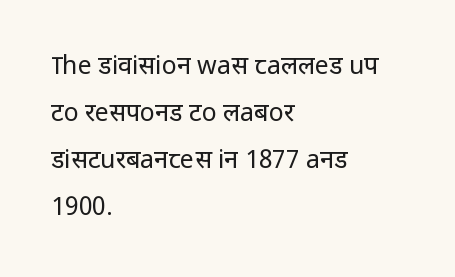
The image shows 25 px text type, upright; set left-aligned, line spacing 1.88x, normal letter spacing, not underlined.
